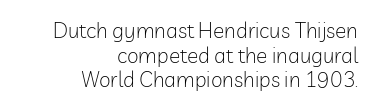
{"italic": "no", "bold": "no", "underline": "no", "align": "right", "line_spacing_ratio": 1.17, "letter_spacing": "normal", "letter_spacing_em": 0.0, "glyph_px": 21}
